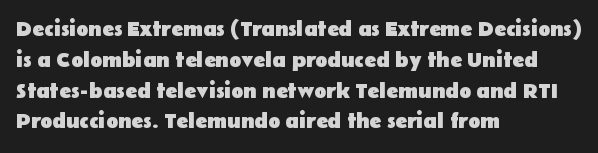
{"italic": "no", "bold": "yes", "underline": "no", "align": "left", "line_spacing": "normal", "line_spacing_ratio": 1.4, "letter_spacing": "normal", "letter_spacing_em": 0.0, "glyph_px": 22}
